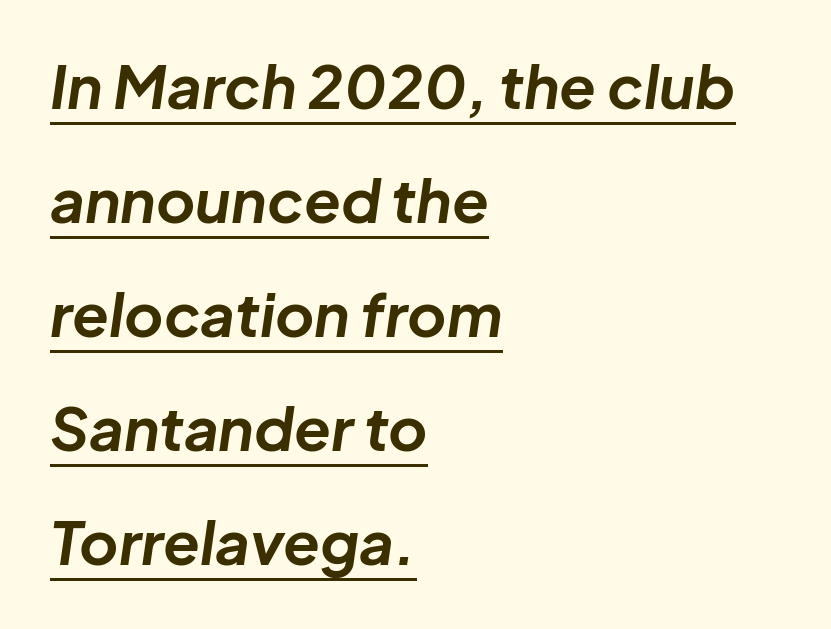
The face used here is rendered with its standard letterfit. Would a proofreader flag this as italicized? Yes. The passage is arranged the way most books set body copy — flush left. You'd pick this weight for a headline — it's a proper bold.
